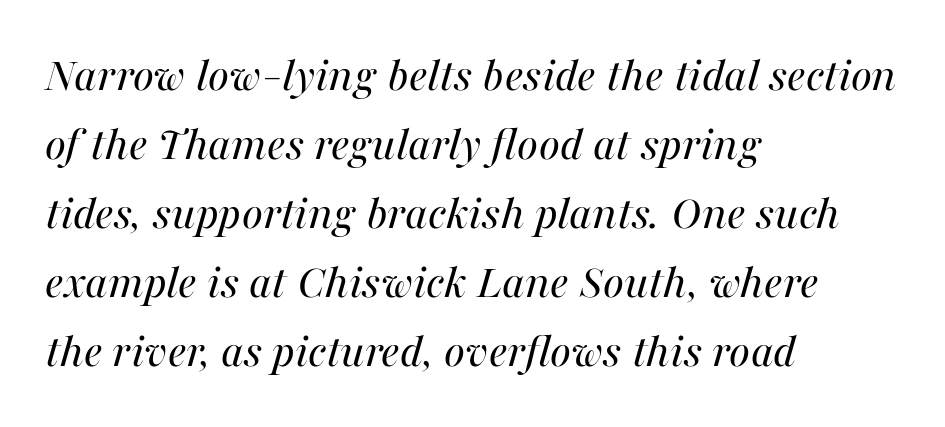
The image shows 50 px regular-weight type, italic (leaning right); set left-aligned, normal line spacing (1.38x), normal letter spacing, not underlined; medium stroke contrast and a medium x-height.
